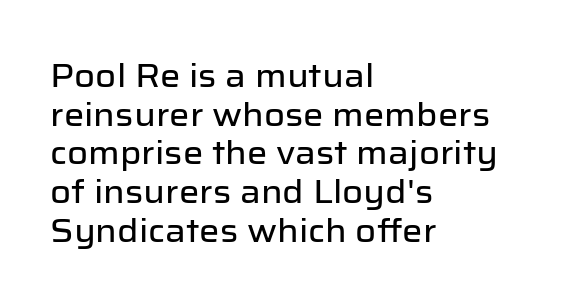
Caption: multi-line text, flush left, ragged right. These lines are rendered in a variable-pitch font. Examine the stroke ends and you'll find no serifs. A clean baseline with only descenders dipping below it. The horizontal fit of the characters is conventional and even.
